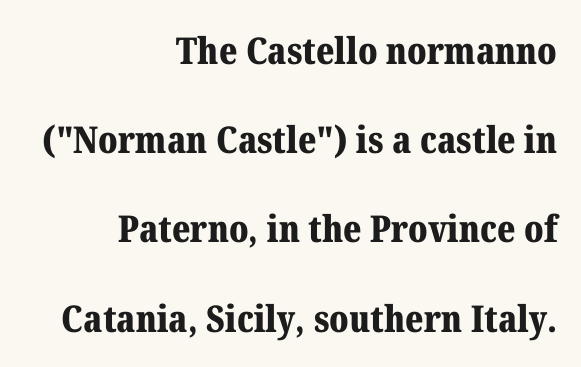
The axis of the letterforms is exactly vertical. A great deal of white space separates one row of letters from the next. No word sits above an underline. Observe the serifs anchoring each vertical stroke in this sample.
